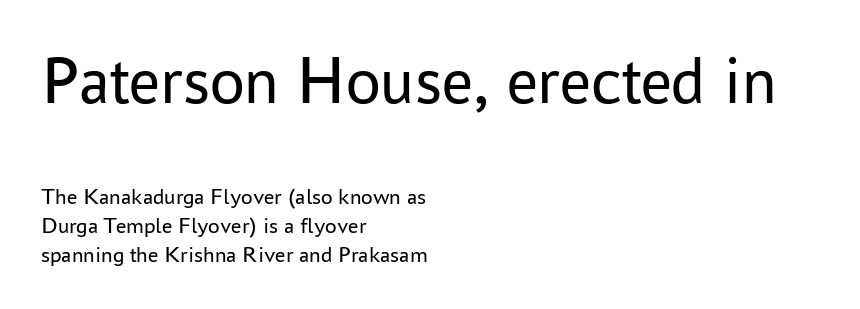
The image shows 69 px regular-weight sans-serif type, upright; set left-aligned, normal line spacing (1.26x), normal letter spacing, not underlined; the first (top) block is 3.0x larger; low stroke contrast and a medium x-height.
